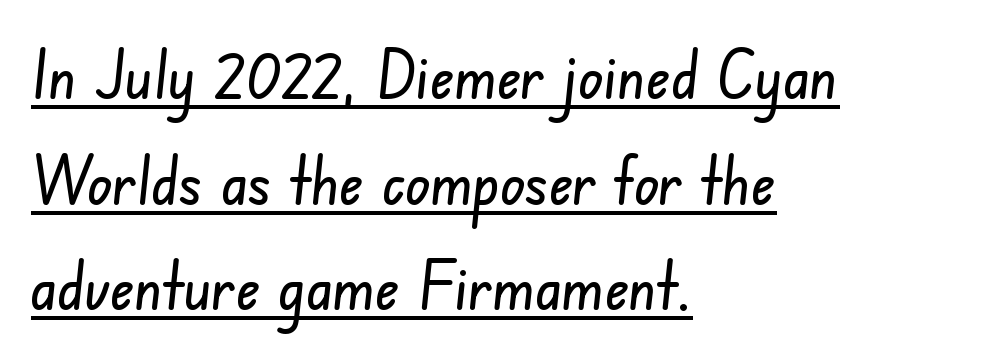
The image shows 66 px condensed sans-serif type; set left-aligned, normal line spacing (1.6x), normal letter spacing, underlined; low stroke contrast and a small x-height.
